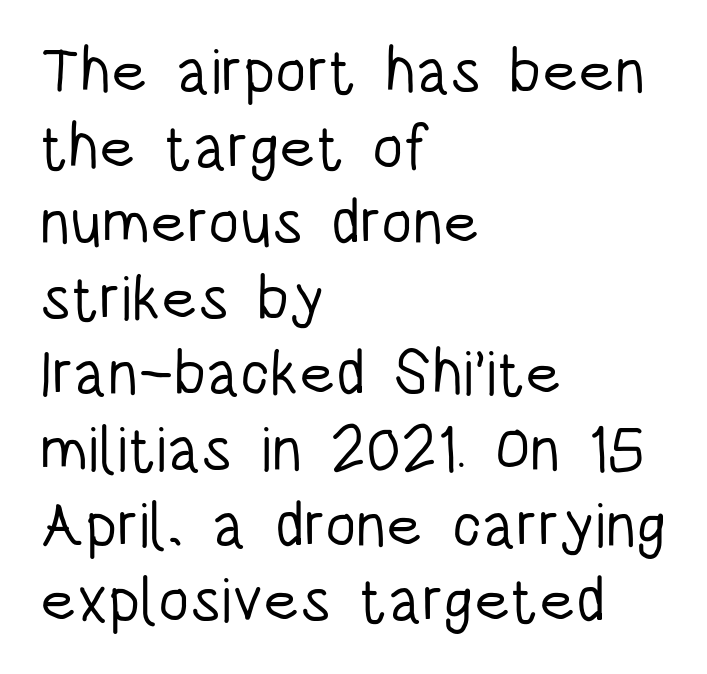
{"serif": "no", "italic": "no", "bold": "no", "weight": "light", "width": "condensed", "stroke_contrast": "low", "x_height": "large", "monospaced": "no", "underline": "no", "align": "left", "line_spacing_ratio": 1.2, "letter_spacing": "normal", "letter_spacing_em": 0.0, "glyph_px": 63}
